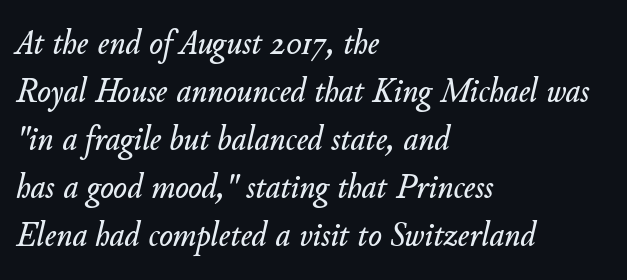
{"italic": "yes", "lean": "right", "slant_degrees": 11, "width": "normal", "stroke_contrast": "low", "x_height": "small", "monospaced": "no", "underline": "no", "align": "left", "line_spacing": "normal", "line_spacing_ratio": 1.33, "letter_spacing": "normal", "letter_spacing_em": 0.0, "glyph_px": 36}
